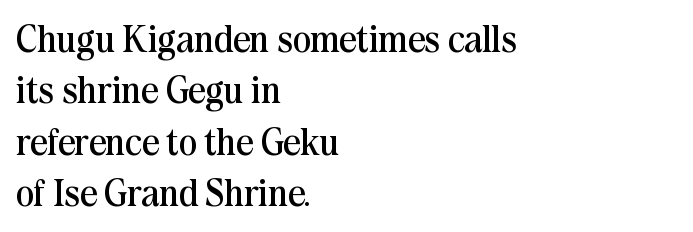
The image shows 38 px regular-weight serif type, upright; set left-aligned, normal line spacing (1.35x), normal letter spacing, not underlined; medium stroke contrast and a medium x-height.
